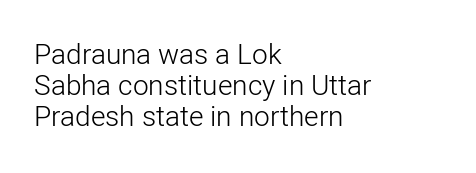
Q: Is the text bold? A: No.
Q: Is the text italic (slanted)? A: No, it is upright.
Q: Is the typeface a serif or a sans-serif typeface? A: Sans-serif.
Q: Is the text underlined? A: No.
Q: How is the paragraph aligned? A: Left-aligned.
Q: Is the spacing between letters normal or unusually wide? A: Normal.
Q: Is the spacing between lines tight, normal or loose? A: Tight.
Q: Width (condensed, normal, or wide)? A: Normal.
Q: Stroke contrast? A: Low.
Q: x-height? A: Medium.
Q: Monospaced? A: No.
